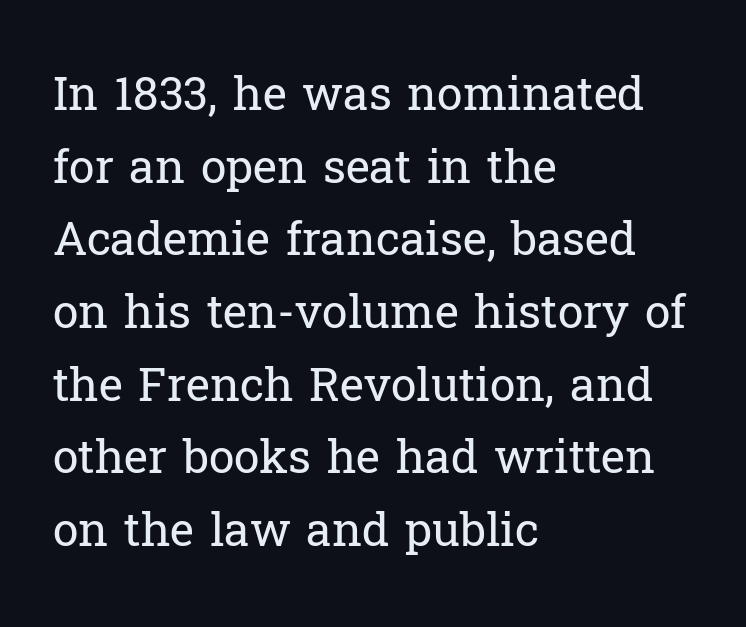
Q: Is the text bold? A: No.
Q: Is the text italic (slanted)? A: No, it is upright.
Q: Is the typeface a serif or a sans-serif typeface? A: Serif.
Q: Is the text underlined? A: No.
Q: How is the paragraph aligned? A: Left-aligned.
Q: Is the spacing between letters normal or unusually wide? A: Normal.
Q: Is the spacing between lines tight, normal or loose? A: Normal.
Q: Width (condensed, normal, or wide)? A: Normal.
Q: Stroke contrast? A: Low.
Q: x-height? A: Medium.
Q: Monospaced? A: No.
